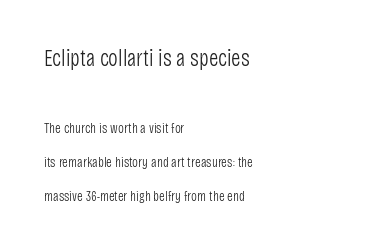
{"italic": "no", "bold": "no", "underline": "no", "align": "left", "line_spacing": "loose", "line_spacing_ratio": 2.45, "letter_spacing": "normal", "letter_spacing_em": 0.0, "larger_block": "first", "size_ratio": 1.64, "glyph_px": 23}
